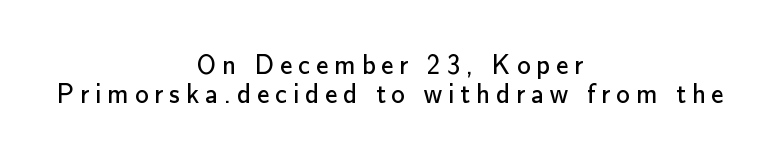
The image shows 27 px text type, upright; set centered, tight line spacing (1.06x), unusually wide letter spacing (+0.22 em), not underlined.
